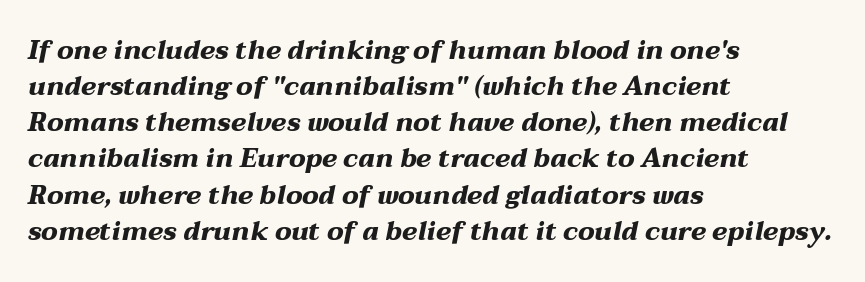
Q: Is the text bold? A: Yes.
Q: Is the text italic (slanted)? A: Yes, it leans right by about 12 degrees.
Q: Is the text underlined? A: No.
Q: How is the paragraph aligned? A: Left-aligned.
Q: Is the spacing between letters normal or unusually wide? A: Normal.
Q: Is the spacing between lines tight, normal or loose? A: Normal.
